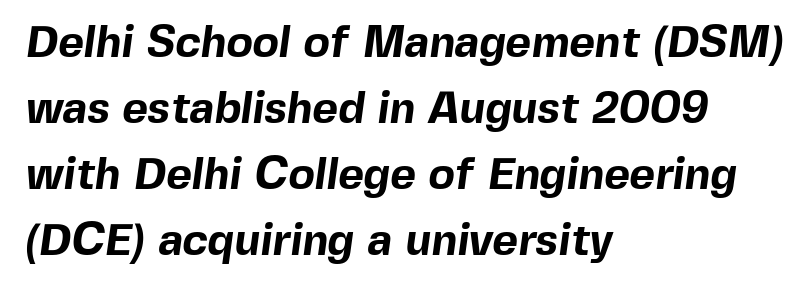
Q: Is the text bold? A: Yes.
Q: Is the typeface a serif or a sans-serif typeface? A: Sans-serif.
Q: Is the text underlined? A: No.
Q: How is the paragraph aligned? A: Left-aligned.
Q: Is the spacing between letters normal or unusually wide? A: Normal.
Q: Is the spacing between lines tight, normal or loose? A: Normal.
Q: Width (condensed, normal, or wide)? A: Normal.
Q: x-height? A: Medium.
Q: Monospaced? A: No.
